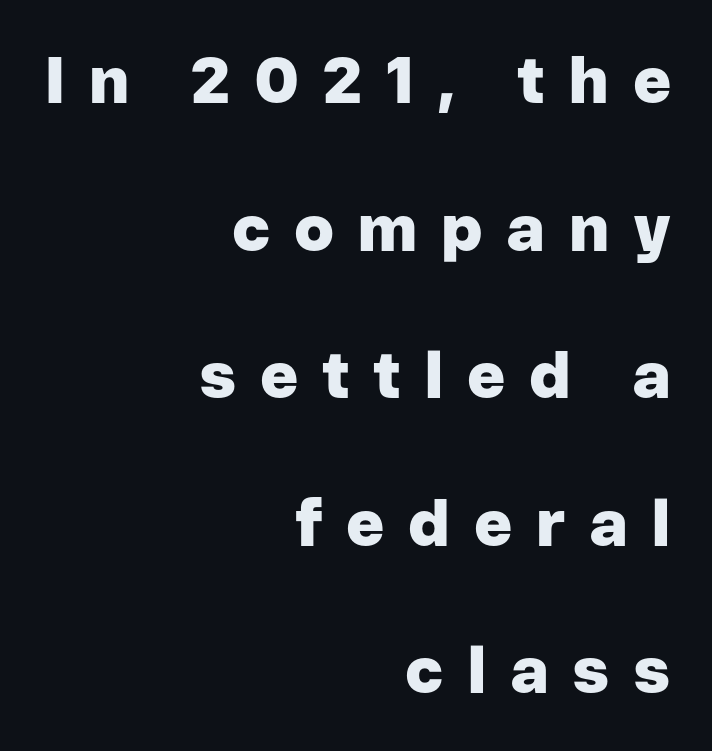
The image shows 65 px heavy sans-serif type, upright; set right-aligned, loose line spacing (2.27x), unusually wide letter spacing (+0.36 em), not underlined; low stroke contrast and a medium x-height.
